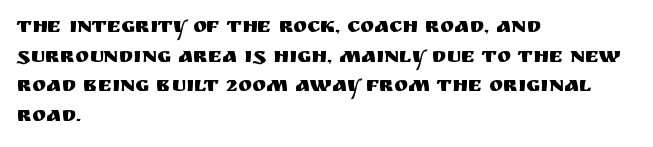
{"italic": "no", "underline": "no", "align": "left", "line_spacing": "normal", "line_spacing_ratio": 1.41, "letter_spacing": "normal", "letter_spacing_em": 0.0, "glyph_px": 21}
